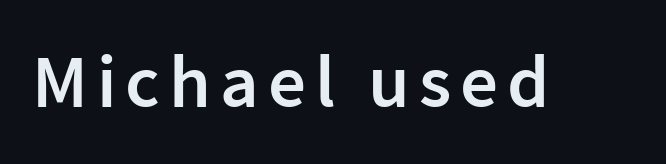
Q: Is the text bold? A: Semi-bold.
Q: Is the text italic (slanted)? A: No, it is upright.
Q: Is the typeface a serif or a sans-serif typeface? A: Sans-serif.
Q: Is the text underlined? A: No.
Q: Width (condensed, normal, or wide)? A: Normal.
Q: Stroke contrast? A: Low.
Q: x-height? A: Medium.
Q: Monospaced? A: No.
